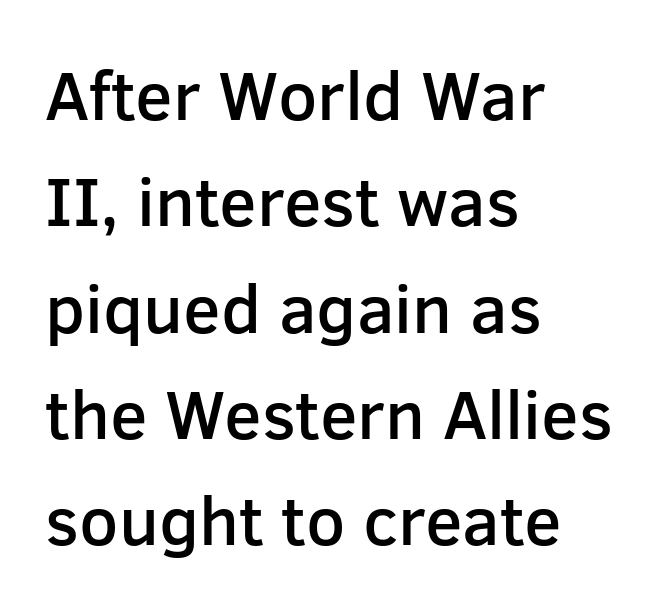
Q: Is the text bold? A: Semi-bold.
Q: Is the text italic (slanted)? A: No, it is upright.
Q: Is the typeface a serif or a sans-serif typeface? A: Sans-serif.
Q: Is the text underlined? A: No.
Q: How is the paragraph aligned? A: Left-aligned.
Q: Is the spacing between letters normal or unusually wide? A: Normal.
Q: Is the spacing between lines tight, normal or loose? A: Normal.
Q: Width (condensed, normal, or wide)? A: Normal.
Q: Stroke contrast? A: Low.
Q: x-height? A: Medium.
Q: Monospaced? A: No.
